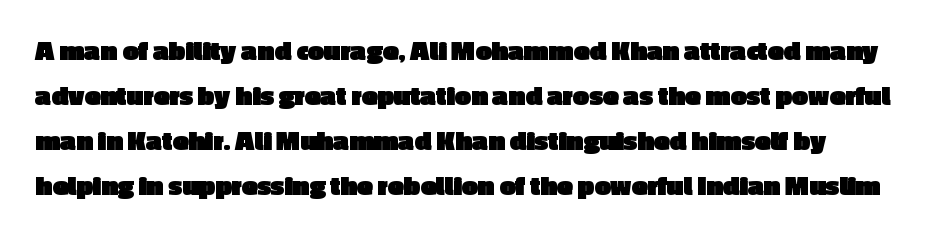
Q: Is the text bold? A: Yes.
Q: Is the text italic (slanted)? A: No, it is upright.
Q: Is the typeface a serif or a sans-serif typeface? A: Sans-serif.
Q: Is the text underlined? A: No.
Q: Is the spacing between letters normal or unusually wide? A: Normal.
Q: Is the spacing between lines tight, normal or loose? A: Normal.
Q: Width (condensed, normal, or wide)? A: Normal.
Q: x-height? A: Medium.
Q: Monospaced? A: No.
